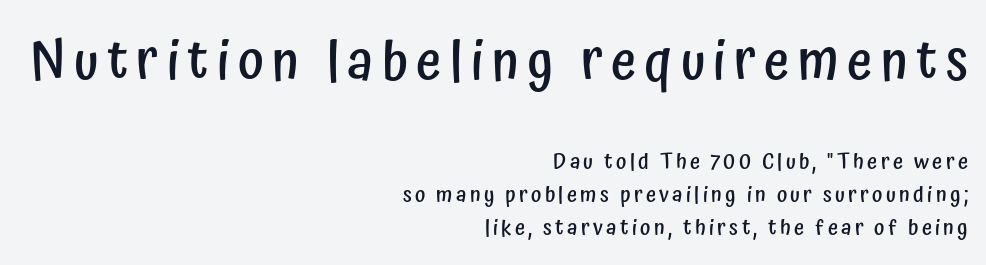
Q: Is the text bold? A: Semi-bold.
Q: Is the text italic (slanted)? A: No, it is upright.
Q: Is the typeface a serif or a sans-serif typeface? A: Sans-serif.
Q: Is the text underlined? A: No.
Q: How is the paragraph aligned? A: Right-aligned.
Q: Is the spacing between lines tight, normal or loose? A: Normal.
Q: Which block of text is set in a larger size, the first (top) or the second (bottom)? A: The first (top) one.
Q: Width (condensed, normal, or wide)? A: Condensed.
Q: Stroke contrast? A: Low.
Q: x-height? A: Medium.
Q: Monospaced? A: No.
